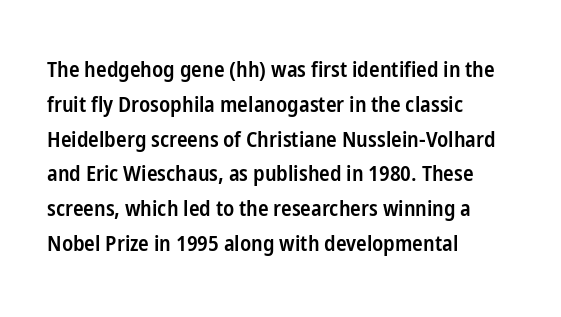
{"italic": "no", "bold": "semi", "underline": "no", "align": "left", "line_spacing": "normal", "line_spacing_ratio": 1.58, "letter_spacing": "normal", "letter_spacing_em": 0.0, "glyph_px": 22}
